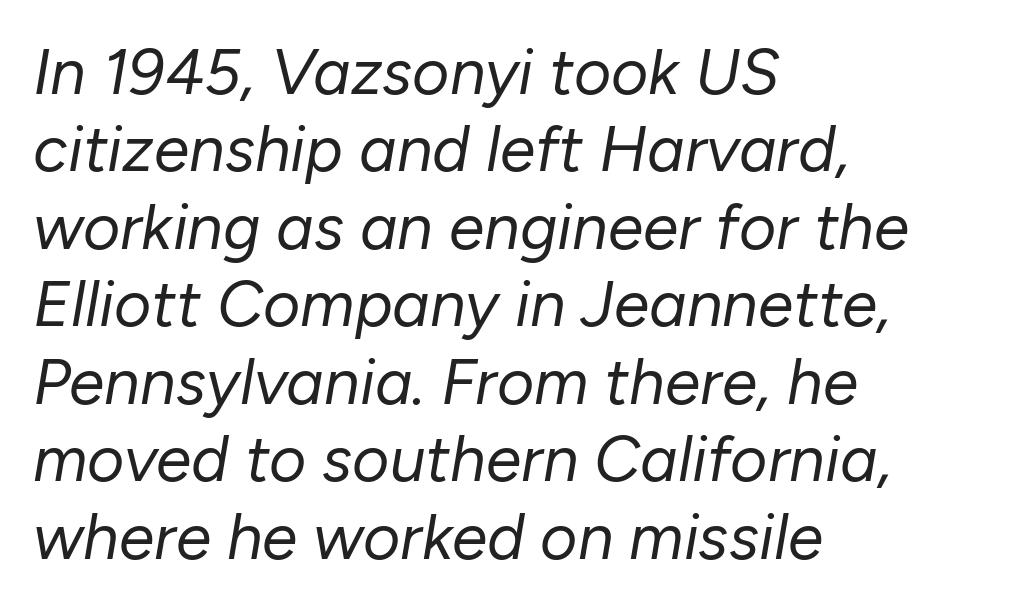
Q: Is the text bold? A: No.
Q: Is the text italic (slanted)? A: Yes, it leans right by about 10 degrees.
Q: Is the text underlined? A: No.
Q: How is the paragraph aligned? A: Left-aligned.
Q: Is the spacing between letters normal or unusually wide? A: Normal.
Q: Width (condensed, normal, or wide)? A: Normal.
Q: Stroke contrast? A: Low.
Q: x-height? A: Medium.
Q: Monospaced? A: No.
